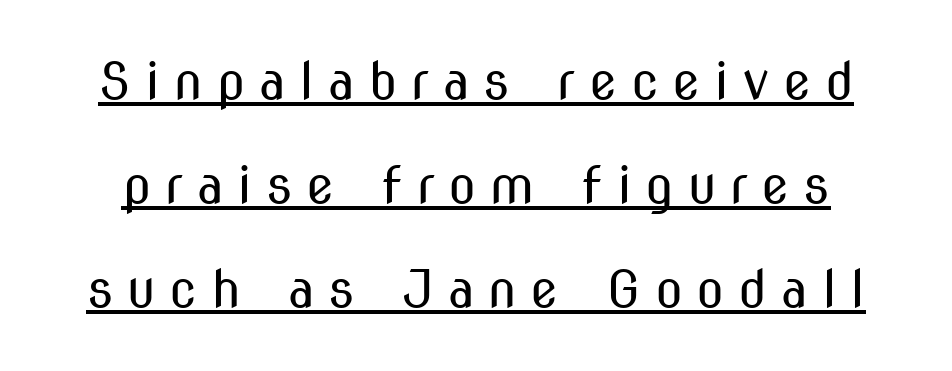
Q: Is the text bold? A: No.
Q: Is the text italic (slanted)? A: No, it is upright.
Q: Is the typeface a serif or a sans-serif typeface? A: Sans-serif.
Q: Is the text underlined? A: Yes.
Q: Is the spacing between letters normal or unusually wide? A: Unusually wide.
Q: Is the spacing between lines tight, normal or loose? A: Loose.
Q: Width (condensed, normal, or wide)? A: Condensed.
Q: Stroke contrast? A: Medium.
Q: x-height? A: Medium.
Q: Monospaced? A: No.
